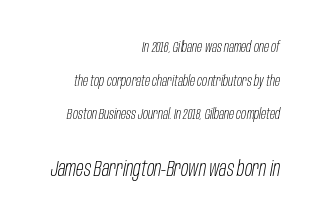
You get the small type first, then a jump to larger type. It's the slanting kind of type. Look at the tracking — it's just the regular setting, nothing added. Stroke thickness stays within the range of a standard reading face or lighter. The zone under the glyphs is completely vacant. Each new line begins a long way beneath the previous one.
